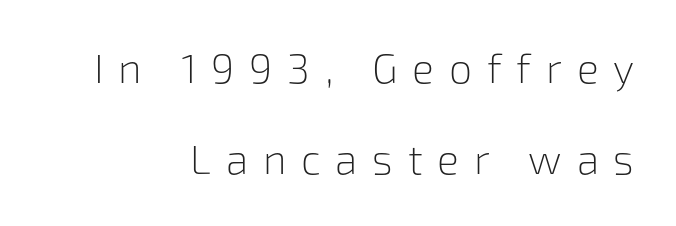
No heavy texture on the line: the type isn't bold. In terms of letterform style, serifs are entirely absent. Reading down the column, the eye jumps a long way to each next line. Style check: upright. Looks like regular typesetting: each glyph gets only the width it needs.
